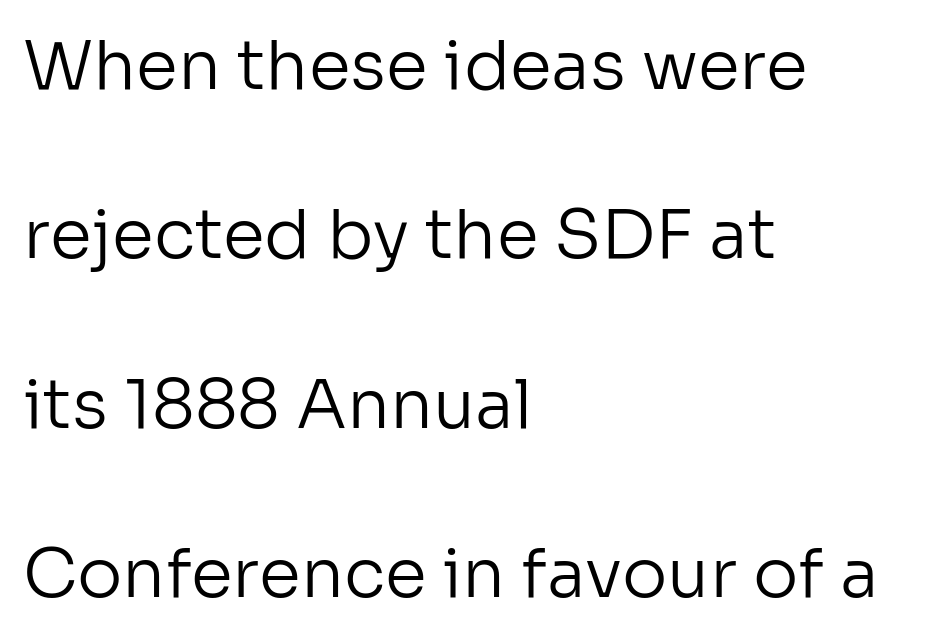
Q: Is the text bold? A: No.
Q: Is the text italic (slanted)? A: No, it is upright.
Q: Is the typeface a serif or a sans-serif typeface? A: Sans-serif.
Q: Is the text underlined? A: No.
Q: How is the paragraph aligned? A: Left-aligned.
Q: Is the spacing between letters normal or unusually wide? A: Normal.
Q: Is the spacing between lines tight, normal or loose? A: Loose.
Q: Width (condensed, normal, or wide)? A: Normal.
Q: Stroke contrast? A: Low.
Q: x-height? A: Medium.
Q: Monospaced? A: No.
